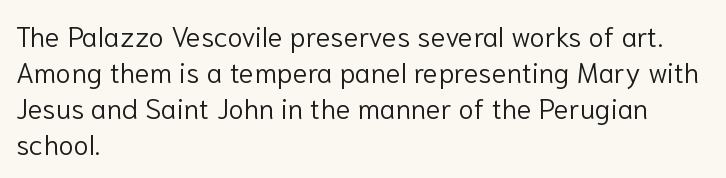
{"serif": "no", "italic": "no", "bold": "no", "weight": "light", "width": "normal", "stroke_contrast": "low", "x_height": "medium", "monospaced": "no", "underline": "no", "align": "left", "line_spacing": "normal", "line_spacing_ratio": 1.29, "letter_spacing": "normal", "letter_spacing_em": 0.0, "glyph_px": 28}
